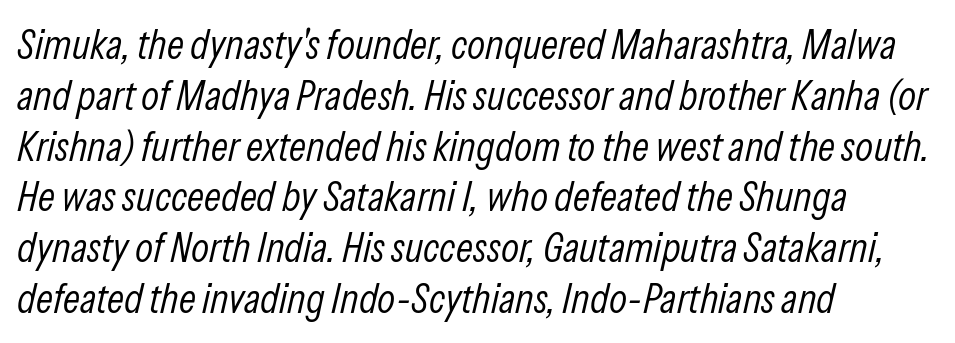
The image shows 42 px light, condensed type, italic (leaning right); set left-aligned, line spacing 1.21x, normal letter spacing, not underlined; low stroke contrast and a medium x-height.
